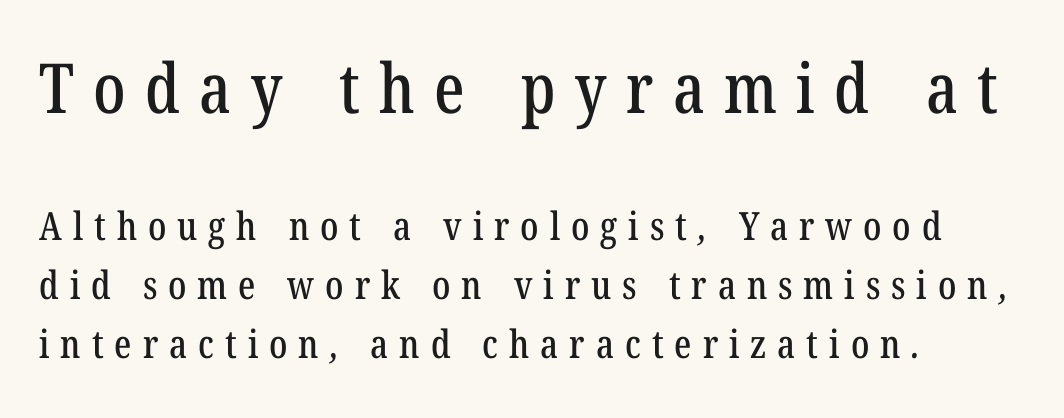
Q: Is the typeface a serif or a sans-serif typeface? A: Serif.
Q: Is the text underlined? A: No.
Q: How is the paragraph aligned? A: Left-aligned.
Q: Is the spacing between letters normal or unusually wide? A: Unusually wide.
Q: Is the spacing between lines tight, normal or loose? A: Normal.
Q: Which block of text is set in a larger size, the first (top) or the second (bottom)? A: The first (top) one.
Q: Width (condensed, normal, or wide)? A: Condensed.
Q: Stroke contrast? A: Low.
Q: x-height? A: Medium.
Q: Monospaced? A: No.
